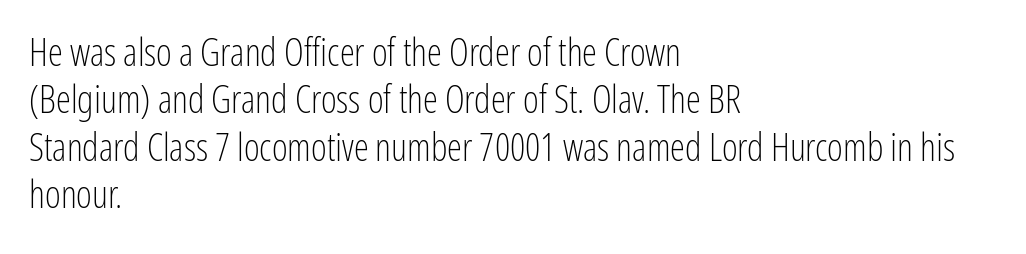
{"serif": "no", "italic": "no", "bold": "no", "weight": "light", "width": "condensed", "stroke_contrast": "low", "x_height": "medium", "monospaced": "no", "underline": "no", "align": "left", "line_spacing": "normal", "line_spacing_ratio": 1.25, "letter_spacing": "normal", "letter_spacing_em": 0.0, "glyph_px": 38}
